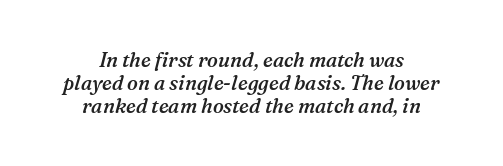
Descender tails drop into unmarked territory. Where is the straight margin? There isn't one; the lines are centered. How are the letters spaced? Ordinarily, with no added tracking. These lines huddle together more closely than default settings would place them. Italic? Definitely — the glyphs are oblique.
